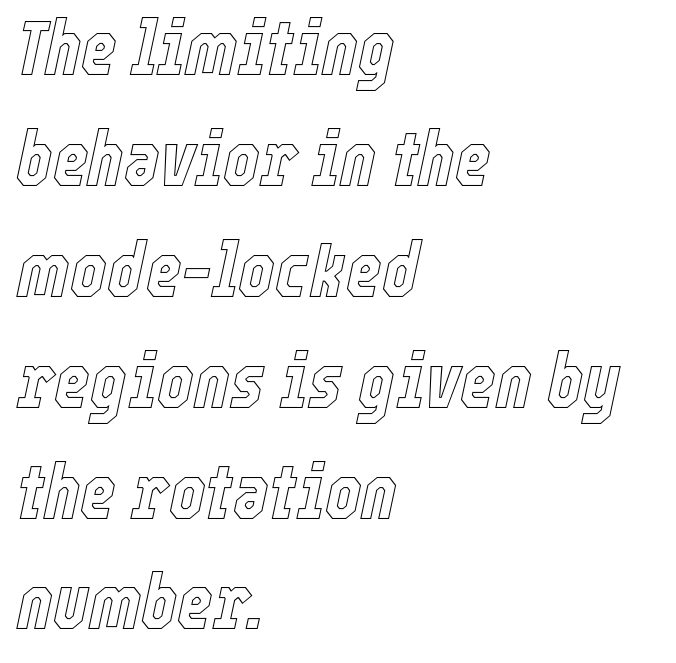
The image shows 77 px condensed type, italic (leaning right); set left-aligned, normal line spacing (1.44x), normal letter spacing, not underlined; a medium x-height.
